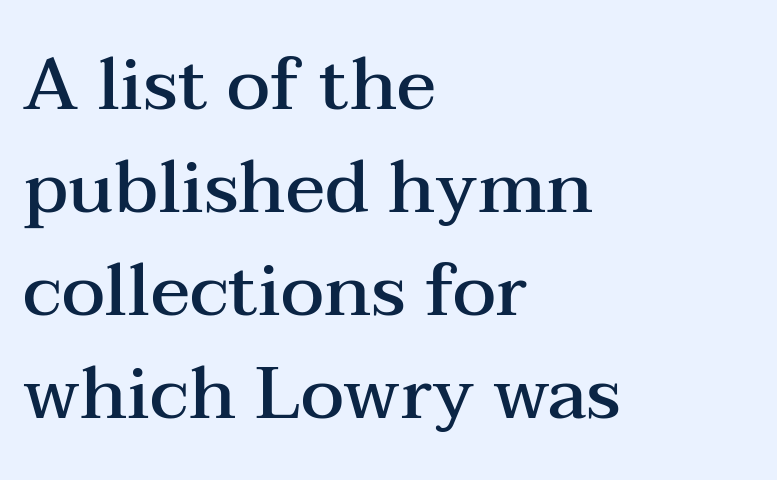
The image shows 73 px semibold, wide serif type, upright; set left-aligned, normal line spacing (1.41x), normal letter spacing, not underlined; medium stroke contrast and a medium x-height.
